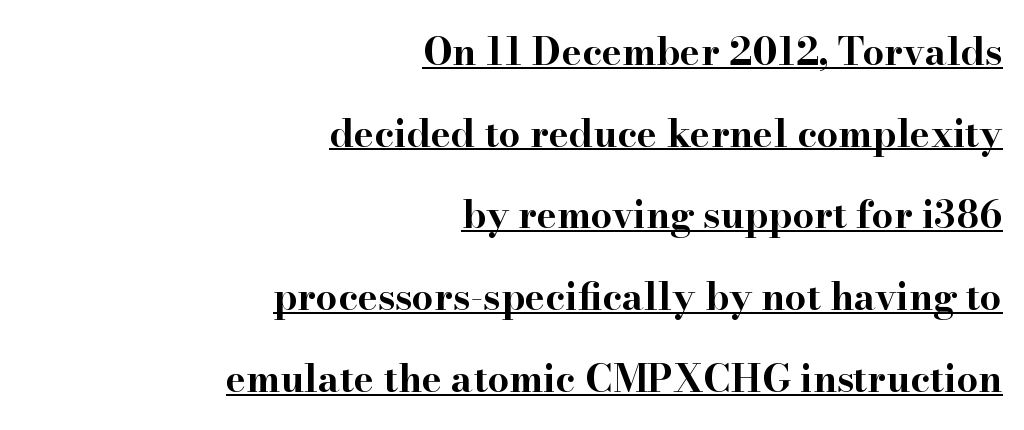
Q: Is the text bold? A: Yes.
Q: Is the text italic (slanted)? A: No, it is upright.
Q: Is the typeface a serif or a sans-serif typeface? A: Serif.
Q: Is the text underlined? A: Yes.
Q: How is the paragraph aligned? A: Right-aligned.
Q: Is the spacing between letters normal or unusually wide? A: Normal.
Q: Is the spacing between lines tight, normal or loose? A: Loose.
Q: Width (condensed, normal, or wide)? A: Wide.
Q: Stroke contrast? A: High.
Q: x-height? A: Small.
Q: Monospaced? A: No.
